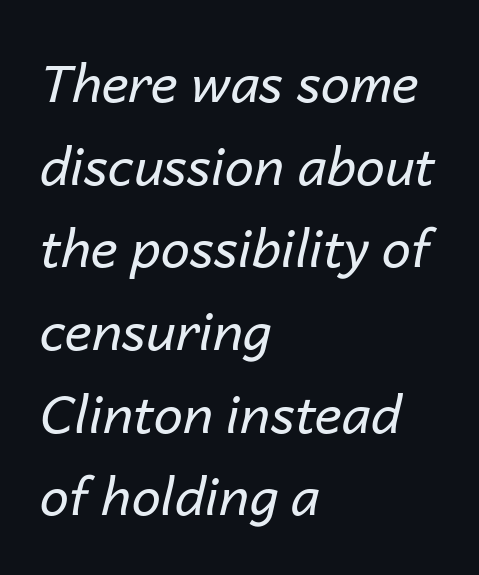
Q: Is the text bold? A: No.
Q: Is the text italic (slanted)? A: Yes, it leans right by about 14 degrees.
Q: Is the text underlined? A: No.
Q: How is the paragraph aligned? A: Left-aligned.
Q: Is the spacing between letters normal or unusually wide? A: Normal.
Q: Is the spacing between lines tight, normal or loose? A: Normal.
Q: Width (condensed, normal, or wide)? A: Normal.
Q: Stroke contrast? A: Low.
Q: x-height? A: Medium.
Q: Monospaced? A: No.
